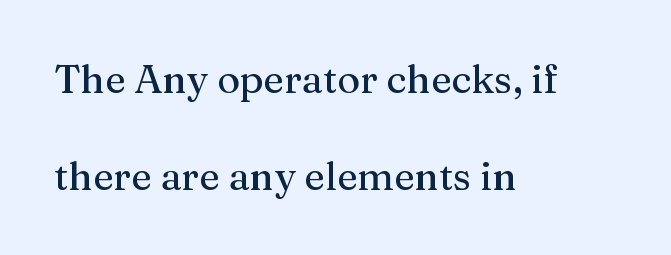
Q: Is the text italic (slanted)? A: No, it is upright.
Q: Is the typeface a serif or a sans-serif typeface? A: Serif.
Q: Is the text underlined? A: No.
Q: How is the paragraph aligned? A: Left-aligned.
Q: Is the spacing between letters normal or unusually wide? A: Normal.
Q: Is the spacing between lines tight, normal or loose? A: Loose.
Q: Width (condensed, normal, or wide)? A: Normal.
Q: Stroke contrast? A: Medium.
Q: x-height? A: Medium.
Q: Monospaced? A: No.
